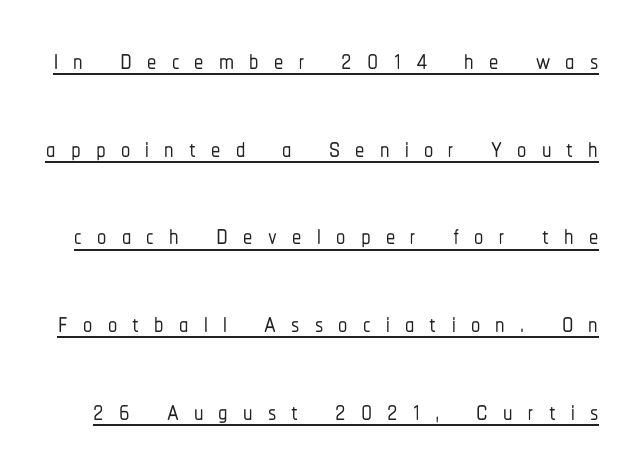
The image shows 37 px condensed sans-serif type, upright; set loose line spacing (2.37x), unusually wide letter spacing (+0.41 em), underlined; low stroke contrast and a medium x-height.
